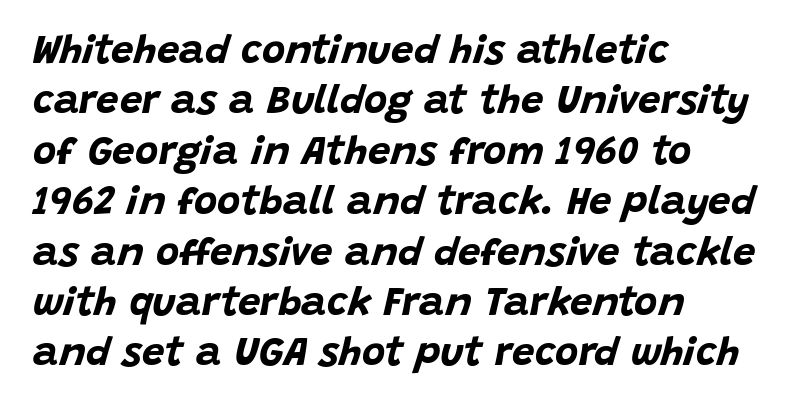
{"italic": "yes", "lean": "right", "slant_degrees": 15, "bold": "yes", "weight": "bold", "width": "normal", "stroke_contrast": "low", "x_height": "large", "monospaced": "no", "underline": "no", "align": "left", "line_spacing": "normal", "line_spacing_ratio": 1.26, "letter_spacing": "normal", "letter_spacing_em": 0.0, "glyph_px": 40}
